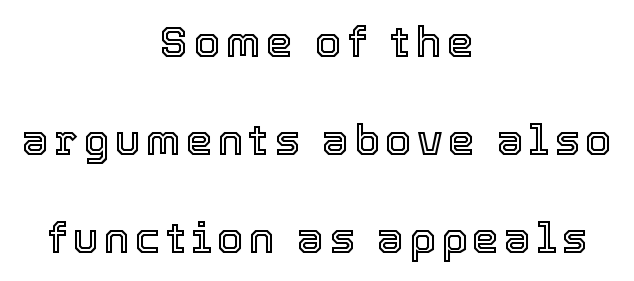
The image shows 43 px text type, upright; set centered, loose line spacing (2.28x), not underlined; a medium x-height.
